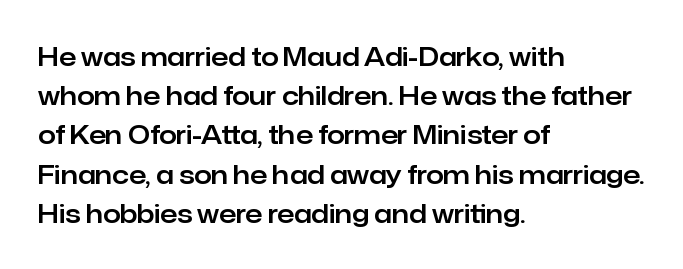
Q: Is the text italic (slanted)? A: No, it is upright.
Q: Is the text underlined? A: No.
Q: How is the paragraph aligned? A: Left-aligned.
Q: Is the spacing between letters normal or unusually wide? A: Normal.
Q: Is the spacing between lines tight, normal or loose? A: Normal.
